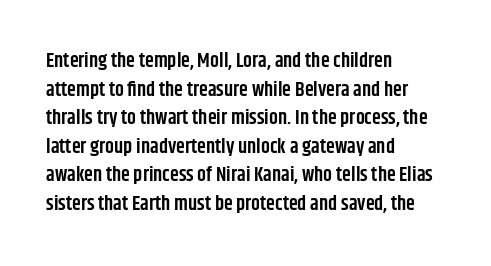
Q: Is the text bold? A: Semi-bold.
Q: Is the text italic (slanted)? A: No, it is upright.
Q: Is the text underlined? A: No.
Q: How is the paragraph aligned? A: Left-aligned.
Q: Is the spacing between letters normal or unusually wide? A: Normal.
Q: Is the spacing between lines tight, normal or loose? A: Normal.
